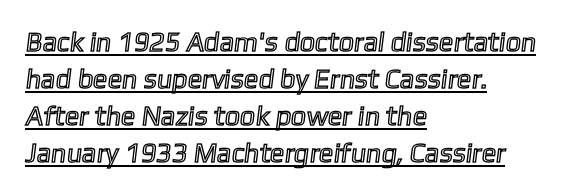
The image shows 27 px text type; set left-aligned, normal line spacing (1.37x), normal letter spacing, underlined.
